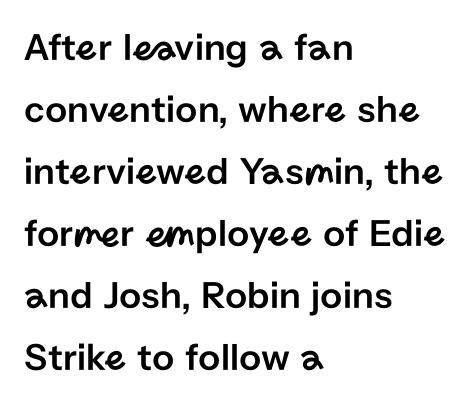
The image shows 39 px sans-serif type, upright; set left-aligned, normal line spacing (1.59x), normal letter spacing, not underlined; low stroke contrast and a medium x-height.
